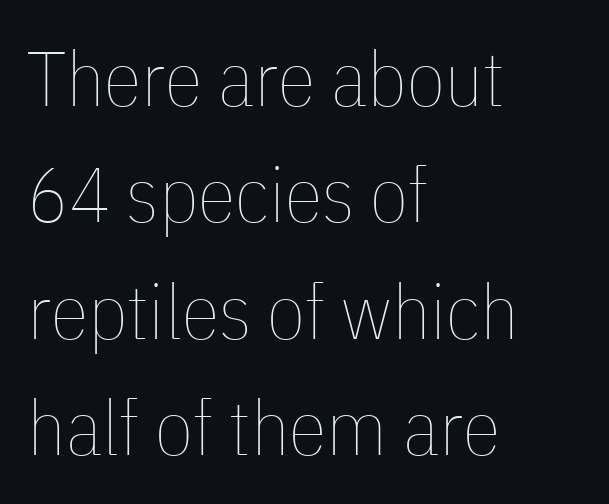
The baseline area is clear. Heaviness? Minimal to ordinary, like unemphasized prose. Vertical strokes here are truly vertical. Leading: standard. Think of a printed novel: that variable character pitch is what you see here.
